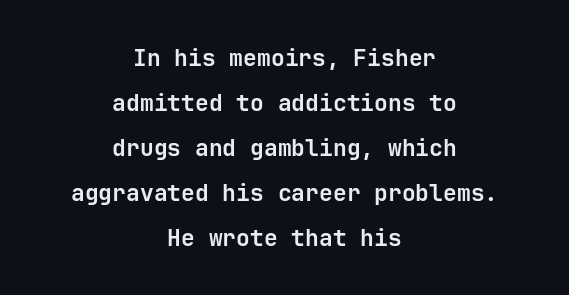
Q: Is the text bold? A: Yes.
Q: Is the text italic (slanted)? A: No, it is upright.
Q: Is the text underlined? A: No.
Q: How is the paragraph aligned? A: Centered.
Q: Is the spacing between letters normal or unusually wide? A: Normal.
Q: Is the spacing between lines tight, normal or loose? A: Loose.
